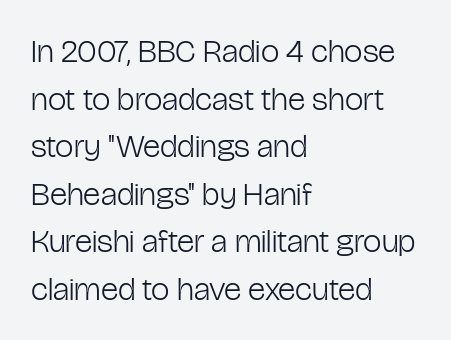
The image shows 33 px light, condensed sans-serif type, upright; set left-aligned, normal line spacing (1.44x), normal letter spacing, not underlined; low stroke contrast and a medium x-height.
